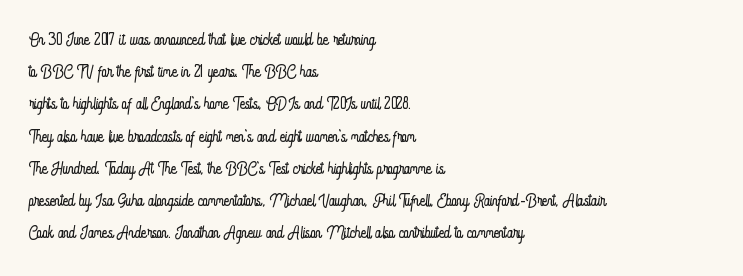
Q: Is the text bold? A: No.
Q: Is the text underlined? A: No.
Q: How is the paragraph aligned? A: Left-aligned.
Q: Is the spacing between letters normal or unusually wide? A: Normal.
Q: Is the spacing between lines tight, normal or loose? A: Normal.
